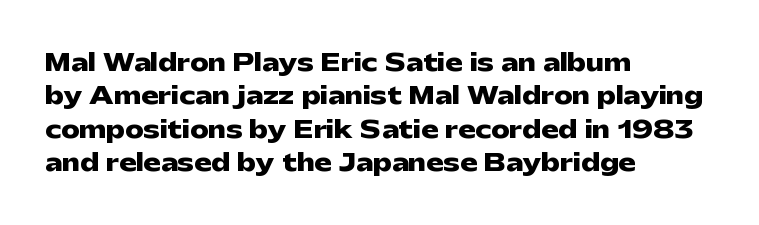
{"italic": "no", "bold": "yes", "underline": "no", "align": "left", "line_spacing": "normal", "line_spacing_ratio": 1.45, "letter_spacing": "normal", "letter_spacing_em": 0.0, "glyph_px": 23}
